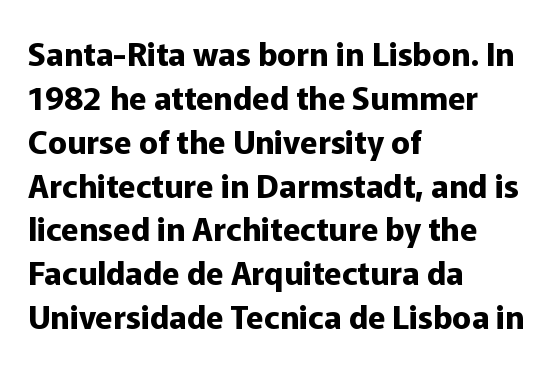
Q: Is the text bold? A: Yes.
Q: Is the text italic (slanted)? A: No, it is upright.
Q: Is the typeface a serif or a sans-serif typeface? A: Sans-serif.
Q: Is the text underlined? A: No.
Q: How is the paragraph aligned? A: Left-aligned.
Q: Is the spacing between letters normal or unusually wide? A: Normal.
Q: Is the spacing between lines tight, normal or loose? A: Normal.
Q: Width (condensed, normal, or wide)? A: Normal.
Q: Stroke contrast? A: Low.
Q: x-height? A: Medium.
Q: Monospaced? A: No.
